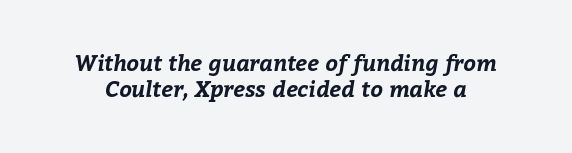
Stroke thickness is high; the sample reads as a true bold. Plain, unruled lines of type. Is the letter spacing exaggerated? No — it looks like the ordinary default.
